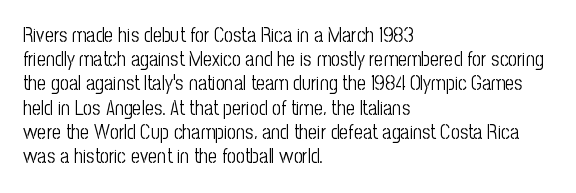
Tall strokes in this sample are plumb rather than angled. Decoration check: the copy has no underline. Words appear dense and cohesive because spacing is normal. The typesetter chose a ragged-right arrangement here.
